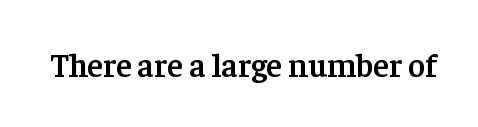
{"serif": "yes", "italic": "no", "bold": "semi", "weight": "semibold", "width": "normal", "stroke_contrast": "low", "x_height": "medium", "monospaced": "no", "underline": "no", "letter_spacing": "normal", "letter_spacing_em": 0.0, "glyph_px": 33}
